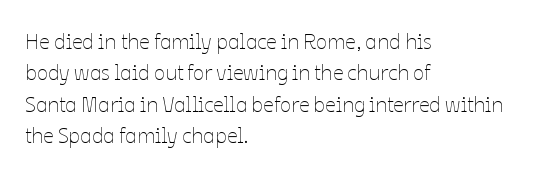
Q: Is the text bold? A: No.
Q: Is the text italic (slanted)? A: No, it is upright.
Q: Is the text underlined? A: No.
Q: How is the paragraph aligned? A: Left-aligned.
Q: Is the spacing between letters normal or unusually wide? A: Normal.
Q: Is the spacing between lines tight, normal or loose? A: Normal.
